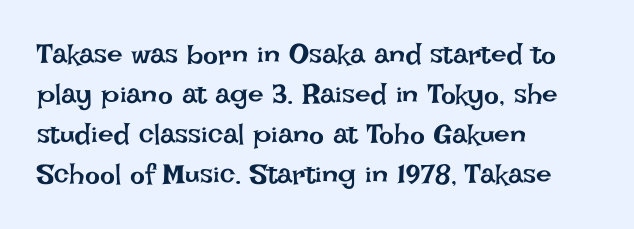
The image shows 28 px regular-weight type, upright; set left-aligned, normal line spacing (1.43x), normal letter spacing, not underlined; low stroke contrast and a large x-height.
